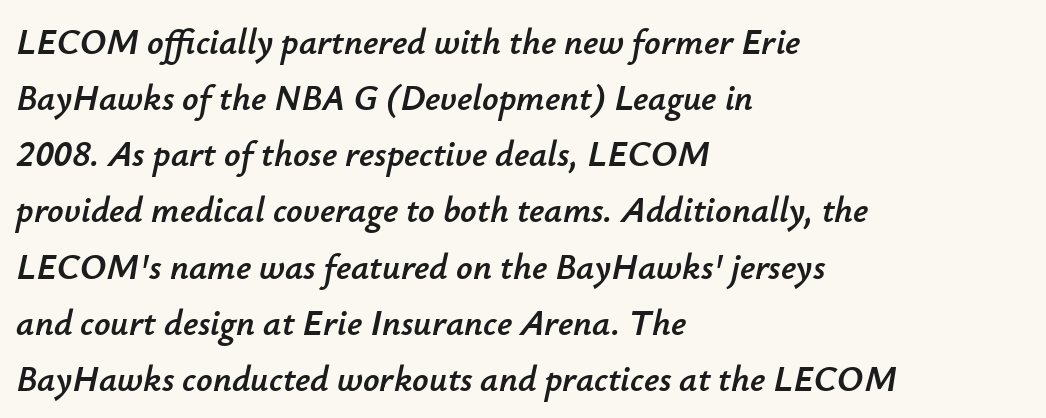
The image shows 36 px text type, italic (leaning right); set left-aligned, normal line spacing (1.56x), normal letter spacing, not underlined; low stroke contrast and a small x-height.
